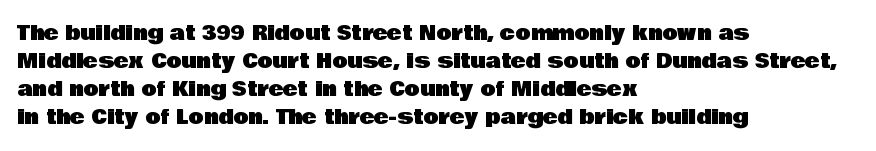
{"italic": "no", "underline": "no", "align": "left", "line_spacing": "normal", "line_spacing_ratio": 1.4, "letter_spacing": "normal", "letter_spacing_em": 0.0, "glyph_px": 20}
